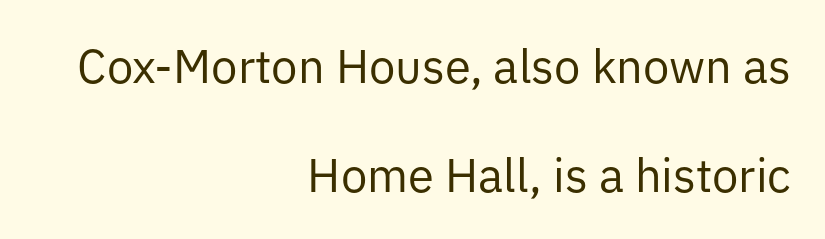
{"serif": "no", "italic": "no", "bold": "no", "weight": "regular", "width": "normal", "stroke_contrast": "low", "x_height": "medium", "monospaced": "no", "underline": "no", "align": "right", "line_spacing": "loose", "line_spacing_ratio": 2.31, "letter_spacing": "normal", "letter_spacing_em": 0.0, "glyph_px": 47}
